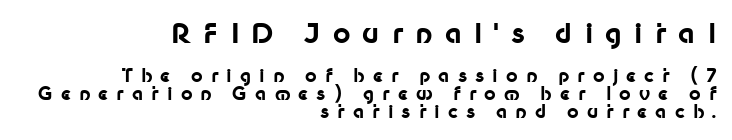
Q: Is the text bold? A: Yes.
Q: Is the text italic (slanted)? A: No, it is upright.
Q: Is the text underlined? A: No.
Q: How is the paragraph aligned? A: Right-aligned.
Q: Is the spacing between letters normal or unusually wide? A: Unusually wide.
Q: Is the spacing between lines tight, normal or loose? A: Tight.
Q: Which block of text is set in a larger size, the first (top) or the second (bottom)? A: The first (top) one.
